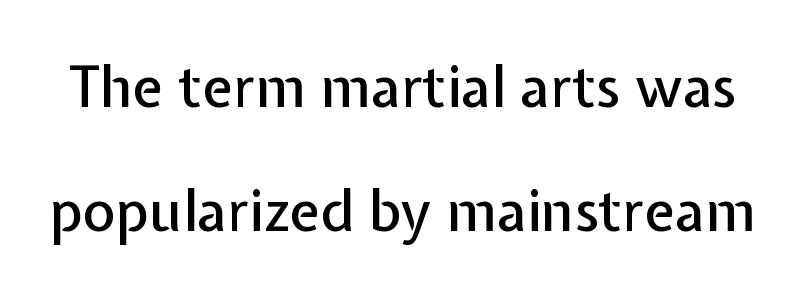
{"serif": "no", "italic": "no", "width": "normal", "stroke_contrast": "low", "x_height": "medium", "monospaced": "no", "underline": "no", "line_spacing": "loose", "line_spacing_ratio": 2.22, "letter_spacing": "normal", "letter_spacing_em": 0.0, "glyph_px": 56}
